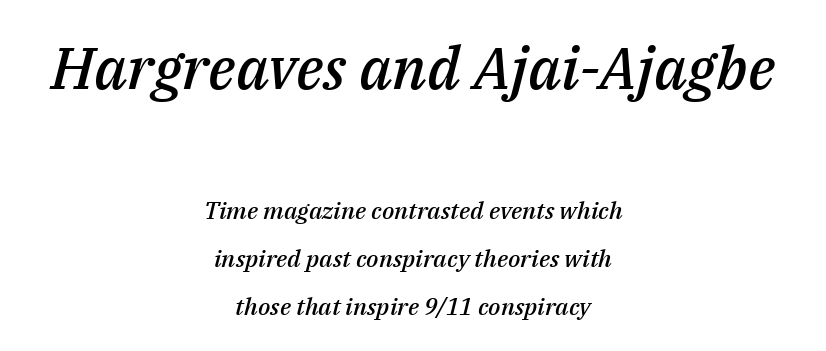
Q: Is the text bold? A: Semi-bold.
Q: Is the text italic (slanted)? A: Yes, it leans right by about 14 degrees.
Q: Is the text underlined? A: No.
Q: How is the paragraph aligned? A: Centered.
Q: Is the spacing between letters normal or unusually wide? A: Normal.
Q: Is the spacing between lines tight, normal or loose? A: Loose.
Q: Which block of text is set in a larger size, the first (top) or the second (bottom)? A: The first (top) one.
Q: Width (condensed, normal, or wide)? A: Normal.
Q: Stroke contrast? A: Medium.
Q: x-height? A: Medium.
Q: Monospaced? A: No.
